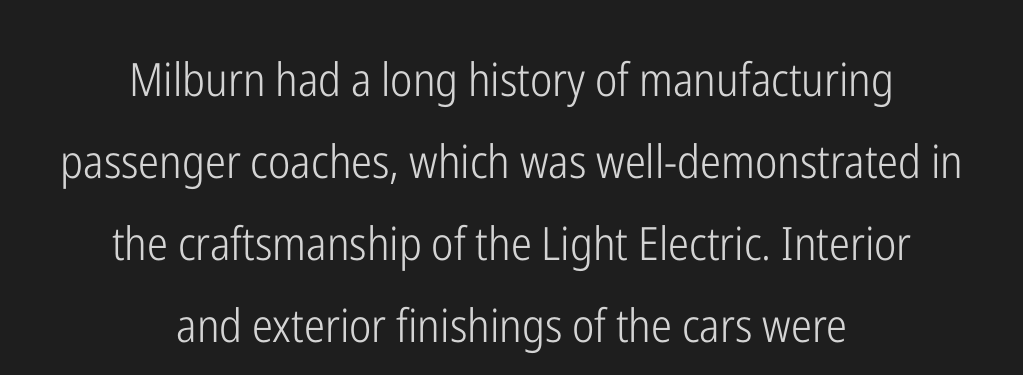
{"serif": "no", "italic": "no", "bold": "no", "weight": "light", "width": "condensed", "stroke_contrast": "low", "x_height": "medium", "monospaced": "no", "underline": "no", "align": "center", "line_spacing_ratio": 1.78, "letter_spacing": "normal", "letter_spacing_em": 0.0, "glyph_px": 46}
